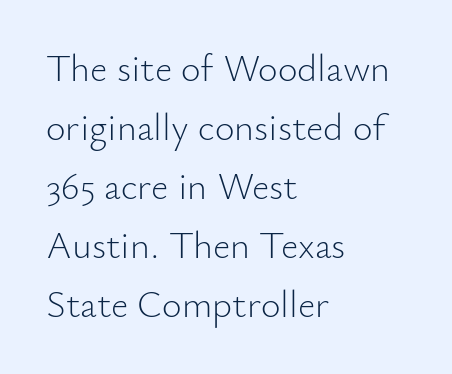
Q: Is the text bold? A: No.
Q: Is the text italic (slanted)? A: No, it is upright.
Q: Is the typeface a serif or a sans-serif typeface? A: Sans-serif.
Q: Is the text underlined? A: No.
Q: How is the paragraph aligned? A: Left-aligned.
Q: Is the spacing between letters normal or unusually wide? A: Normal.
Q: Is the spacing between lines tight, normal or loose? A: Normal.
Q: Width (condensed, normal, or wide)? A: Normal.
Q: Stroke contrast? A: Low.
Q: x-height? A: Small.
Q: Monospaced? A: No.
